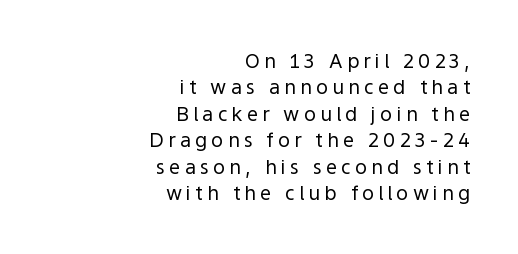
{"italic": "no", "bold": "no", "underline": "no", "align": "right", "line_spacing": "normal", "line_spacing_ratio": 1.32, "letter_spacing": "wide", "letter_spacing_em": 0.21, "glyph_px": 20}
